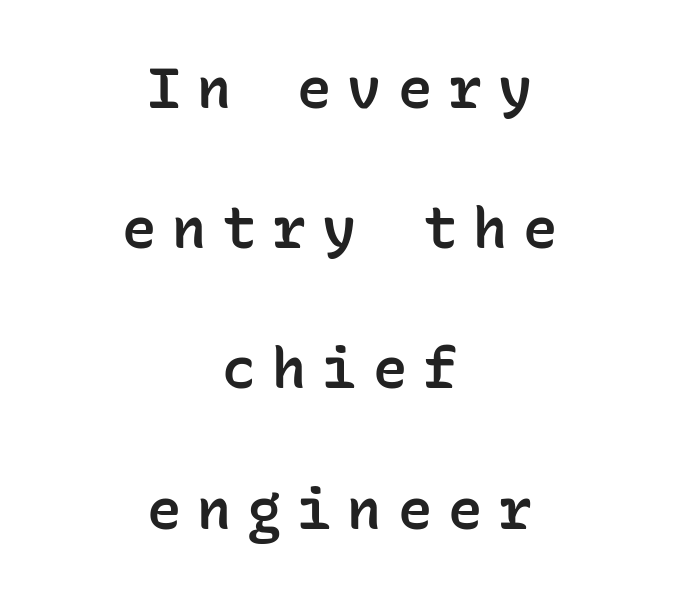
Q: Is the text bold? A: Semi-bold.
Q: Is the text italic (slanted)? A: No, it is upright.
Q: Is the typeface a serif or a sans-serif typeface? A: Sans-serif.
Q: Is the text underlined? A: No.
Q: How is the paragraph aligned? A: Centered.
Q: Is the spacing between letters normal or unusually wide? A: Unusually wide.
Q: Is the spacing between lines tight, normal or loose? A: Loose.
Q: Width (condensed, normal, or wide)? A: Normal.
Q: Stroke contrast? A: Low.
Q: x-height? A: Medium.
Q: Monospaced? A: Yes.
